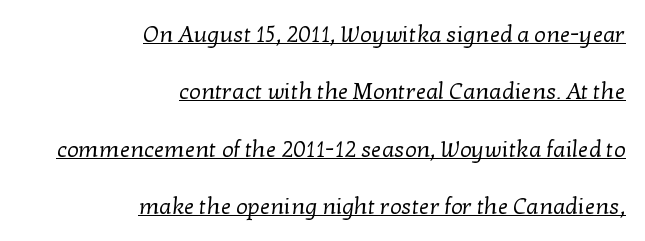
Q: Is the text bold? A: No.
Q: Is the text underlined? A: Yes.
Q: How is the paragraph aligned? A: Right-aligned.
Q: Is the spacing between letters normal or unusually wide? A: Normal.
Q: Is the spacing between lines tight, normal or loose? A: Loose.
